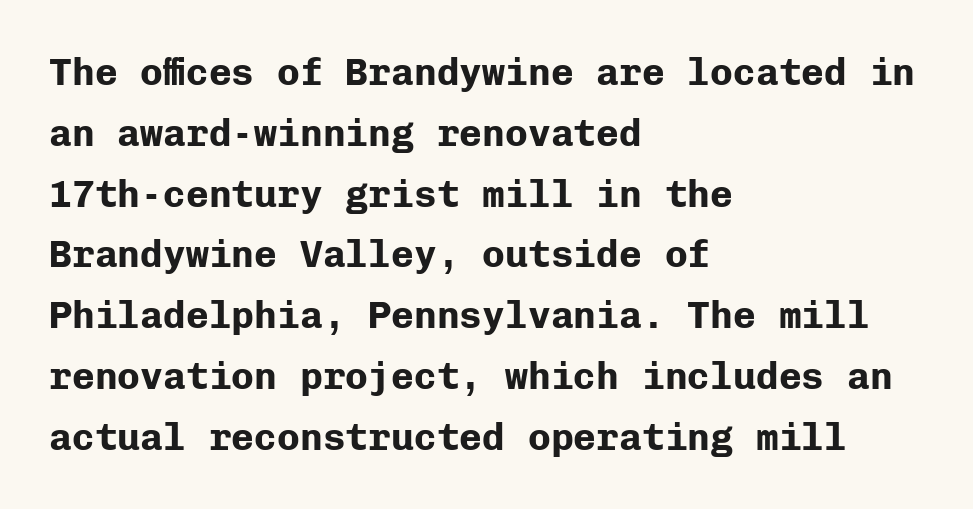
{"serif": "no", "italic": "no", "bold": "yes", "weight": "bold", "width": "normal", "stroke_contrast": "low", "x_height": "medium", "monospaced": "yes", "underline": "no", "align": "left", "line_spacing": "normal", "line_spacing_ratio": 1.6, "letter_spacing": "normal", "letter_spacing_em": 0.0, "glyph_px": 38}
